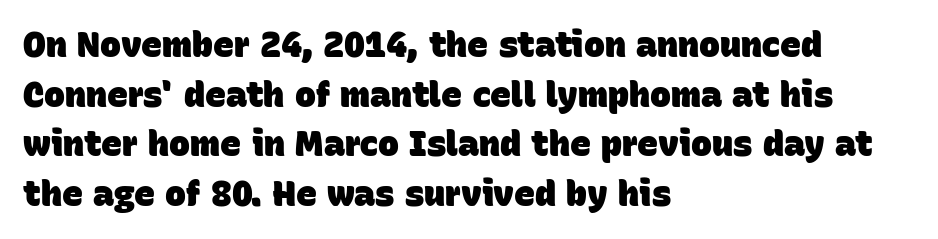
{"serif": "no", "bold": "yes", "weight": "heavy", "width": "normal", "stroke_contrast": "low", "x_height": "large", "monospaced": "no", "underline": "no", "align": "left", "line_spacing": "normal", "line_spacing_ratio": 1.42, "letter_spacing": "normal", "letter_spacing_em": 0.0, "glyph_px": 35}
